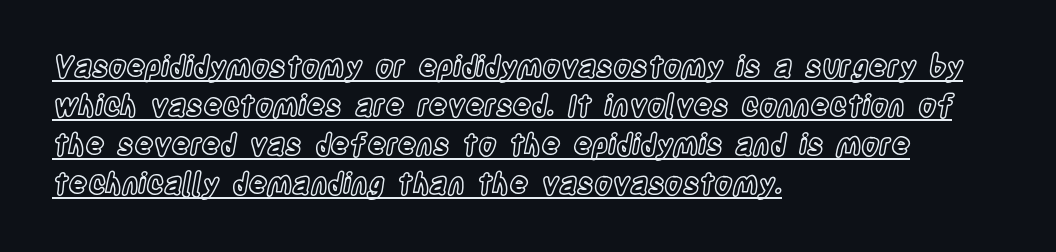
Q: Is the text italic (slanted)? A: Yes.
Q: Is the text underlined? A: Yes.
Q: How is the paragraph aligned? A: Left-aligned.
Q: Is the spacing between letters normal or unusually wide? A: Normal.
Q: Is the spacing between lines tight, normal or loose? A: Normal.
Q: Width (condensed, normal, or wide)? A: Condensed.
Q: x-height? A: Large.
Q: Monospaced? A: No.
